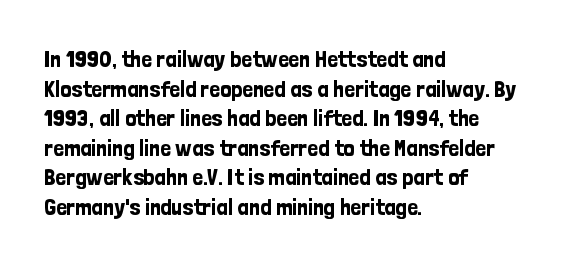
{"italic": "no", "underline": "no", "align": "left", "line_spacing_ratio": 1.23, "letter_spacing": "normal", "letter_spacing_em": 0.0, "glyph_px": 24}
